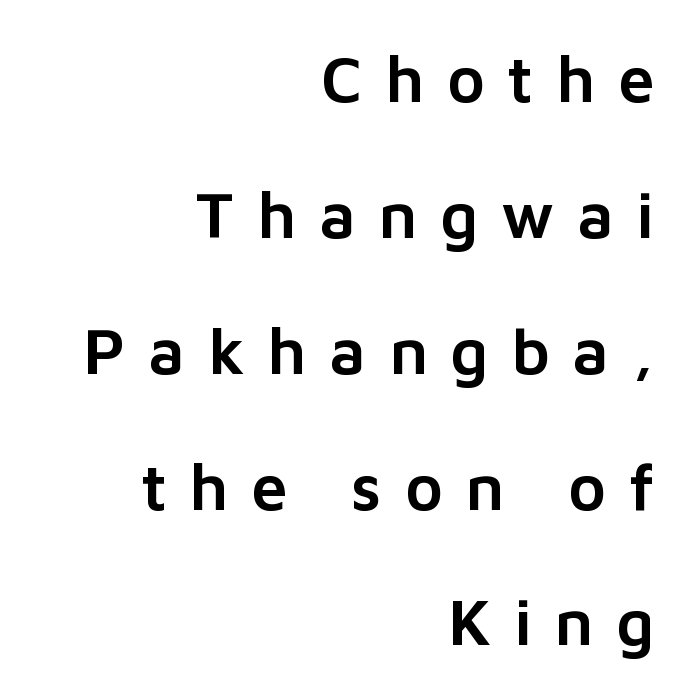
Here the glyphs are tracked loosely, breaking word shapes into spaced letters. Style check: upright. Line endings align vertically; line beginnings do not. Vertically, the passage feels expansive, rows floating well apart. Clear beneath every line of the passage. Grotesque or geometric, the face here clearly has no serifs.
